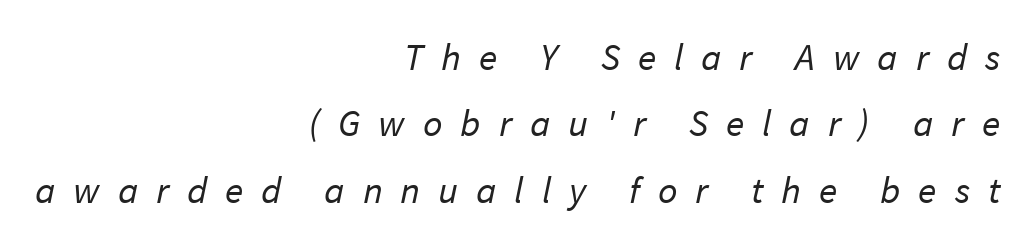
Q: Is the text bold? A: No.
Q: Is the typeface a serif or a sans-serif typeface? A: Sans-serif.
Q: Is the text underlined? A: No.
Q: How is the paragraph aligned? A: Right-aligned.
Q: Is the spacing between letters normal or unusually wide? A: Unusually wide.
Q: Width (condensed, normal, or wide)? A: Normal.
Q: Stroke contrast? A: Low.
Q: x-height? A: Medium.
Q: Monospaced? A: No.
